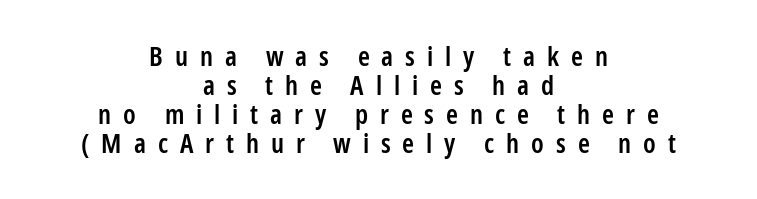
{"italic": "no", "bold": "semi", "underline": "no", "align": "center", "line_spacing": "tight", "line_spacing_ratio": 1.08, "letter_spacing": "wide", "letter_spacing_em": 0.44, "glyph_px": 27}
